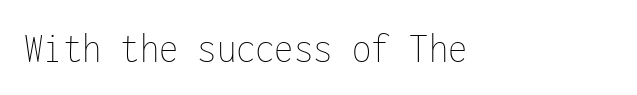
The gaps between neighbouring characters are ordinary and unremarkable. You could count columns in this text — the font is strictly monospaced. Ascenders rise straight up at ninety degrees. The specimen omits any rule beneath the text block's lines.
